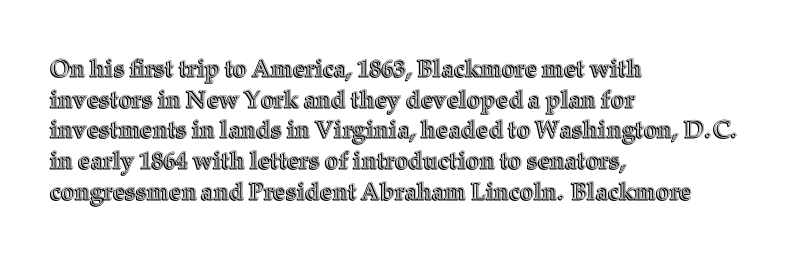
{"italic": "no", "underline": "no", "align": "left", "line_spacing": "normal", "line_spacing_ratio": 1.28, "letter_spacing": "normal", "letter_spacing_em": 0.0, "glyph_px": 24}
